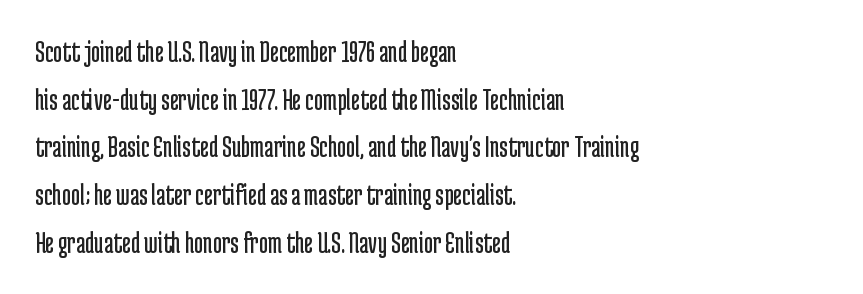
The image shows 31 px regular-weight, condensed sans-serif type, upright; set left-aligned, normal line spacing (1.54x), normal letter spacing, not underlined; low stroke contrast and a medium x-height.
